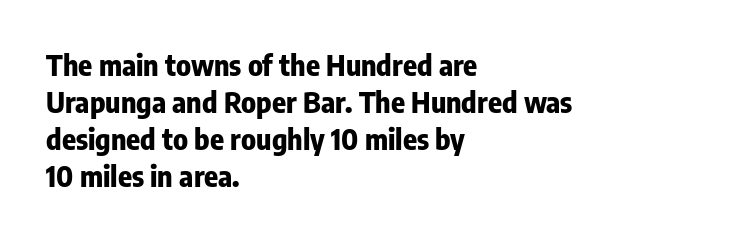
The image shows 29 px bold, condensed sans-serif type, upright; set left-aligned, normal line spacing (1.28x), normal letter spacing, not underlined; low stroke contrast and a medium x-height.
